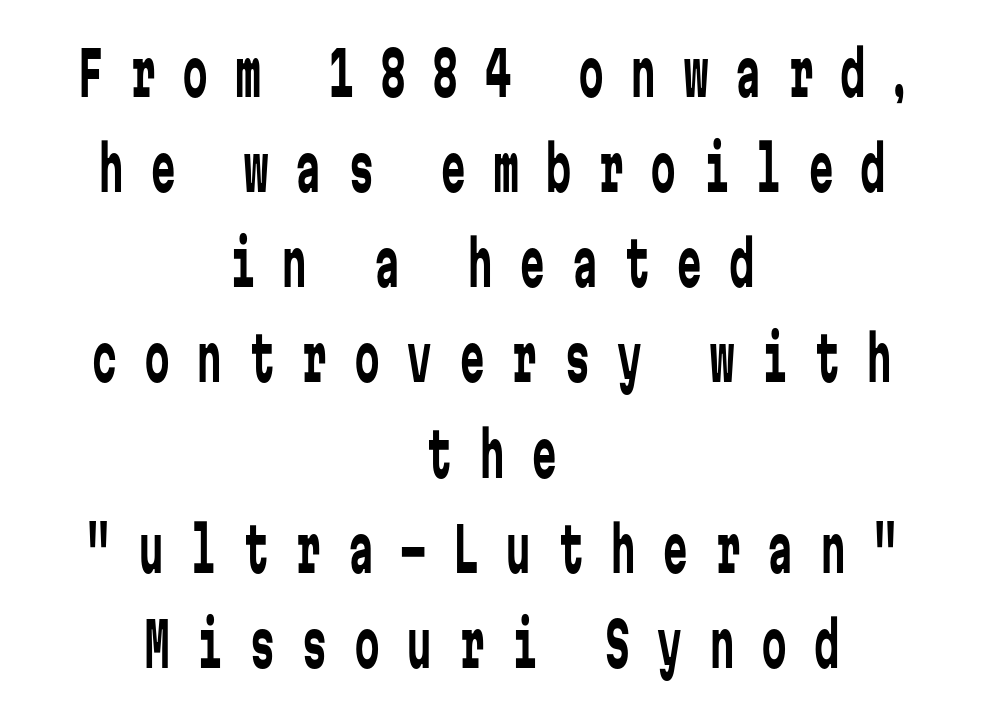
{"serif": "no", "italic": "no", "bold": "no", "weight": "regular", "width": "condensed", "stroke_contrast": "low", "x_height": "medium", "monospaced": "yes", "underline": "no", "align": "center", "line_spacing": "normal", "line_spacing_ratio": 1.56, "letter_spacing": "wide", "letter_spacing_em": 0.46, "glyph_px": 61}
